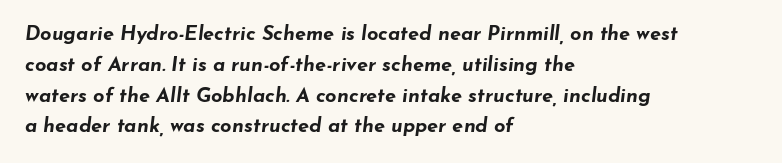
The image shows 20 px bold type, italic (leaning right); set left-aligned, normal line spacing (1.54x), normal letter spacing, not underlined.
